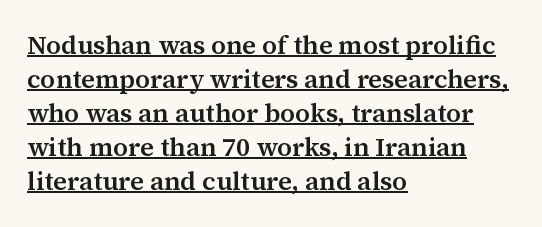
The axis of the letterforms is exactly vertical. Underlined type. The face used here is rendered with its standard letterfit. Reading down the column, the eye jumps a familiar distance to each next line. The lines in this sample share a left origin and differ only in where they stop.
